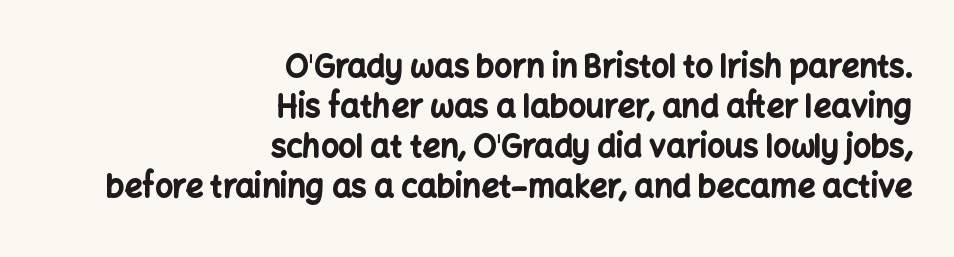
Q: Is the text bold? A: Yes.
Q: Is the text italic (slanted)? A: No, it is upright.
Q: Is the typeface a serif or a sans-serif typeface? A: Sans-serif.
Q: Is the text underlined? A: No.
Q: How is the paragraph aligned? A: Right-aligned.
Q: Is the spacing between letters normal or unusually wide? A: Normal.
Q: Is the spacing between lines tight, normal or loose? A: Normal.
Q: Width (condensed, normal, or wide)? A: Normal.
Q: Stroke contrast? A: Low.
Q: x-height? A: Medium.
Q: Monospaced? A: No.
